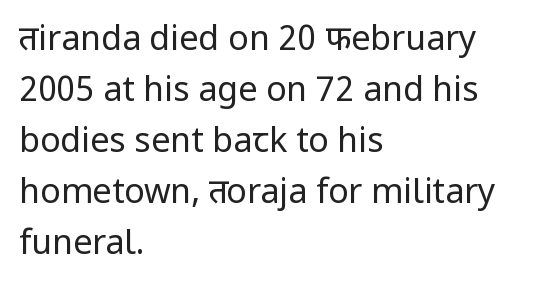
Grotesque or geometric, the face here clearly has no serifs. This is the regular roman posture of the typeface. The face used here is proportionally spaced, like ordinary book or web type. Inter-character spacing is left at the font's built-in metrics. Underlining? Definitely not there.
